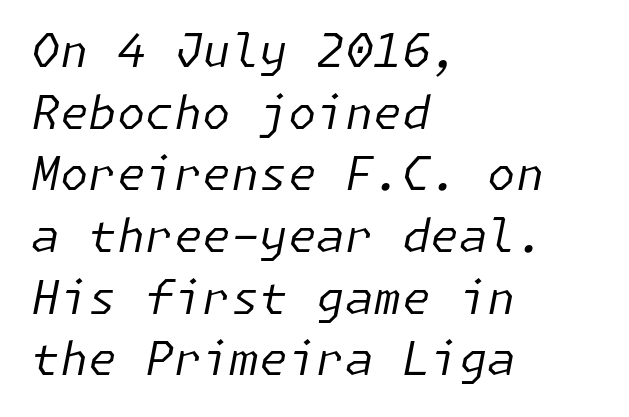
The letters sit at their default tracking, neither squeezed nor spread. Rendered with sloped, italic letterforms. Has an underline been added? It has not. In CSS terms this would be text-align: left.
